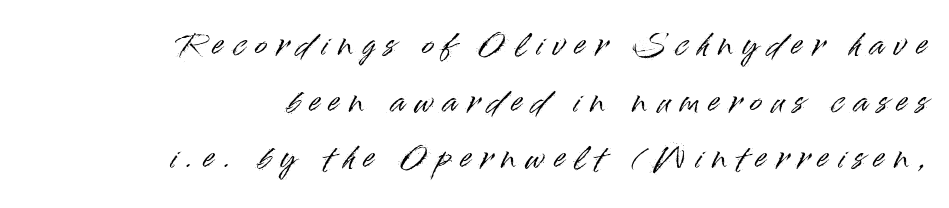
{"serif": "no", "width": "normal", "stroke_contrast": "high", "x_height": "small", "monospaced": "no", "underline": "no", "align": "right", "line_spacing": "loose", "line_spacing_ratio": 1.95, "letter_spacing": "wide", "letter_spacing_em": 0.34, "glyph_px": 29}
